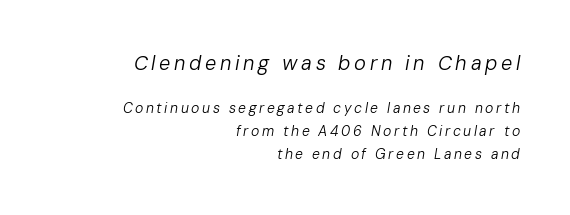
The image shows 20 px text type, italic (leaning right); set right-aligned, normal line spacing (1.65x), not underlined; the first (top) block is 1.43x larger.
